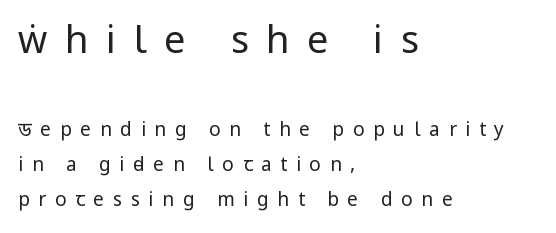
{"serif": "no", "italic": "no", "bold": "no", "weight": "regular", "width": "condensed", "stroke_contrast": "low", "underline": "no", "align": "left", "line_spacing_ratio": 1.84, "letter_spacing": "wide", "letter_spacing_em": 0.46, "larger_block": "first", "size_ratio": 2.0, "glyph_px": 38}
